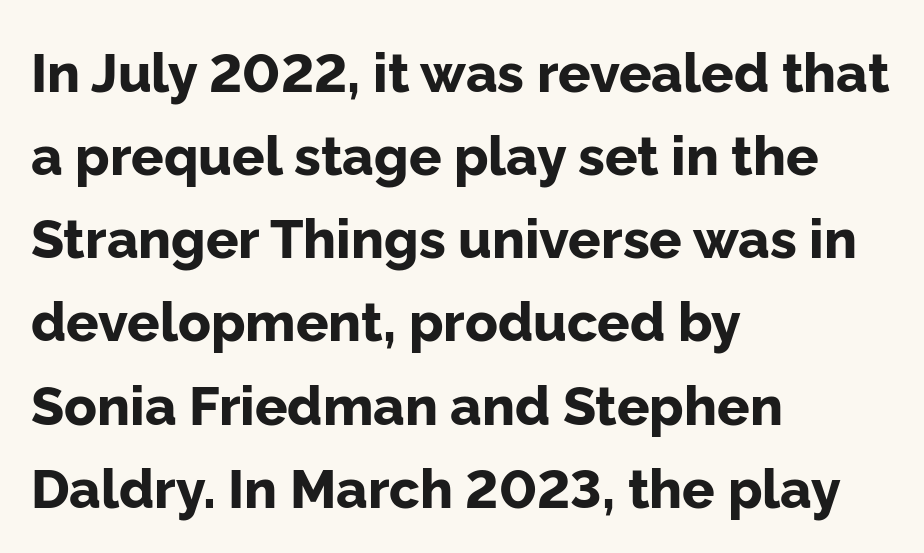
Rows of type keep a routine distance in the vertical direction. The glyphs are unaccompanied by any horizontal stroke below them. Where is the straight margin? On the left. Unlike italic type, these characters show no tilt at all. These lines are rendered in a variable-pitch font.
